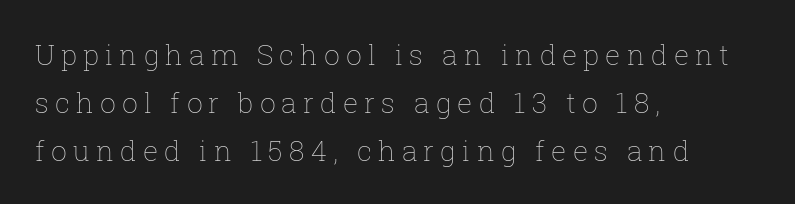
All the whitespace from short lines collects on the right. Character widths vary here, with narrow letters taking less room than wide ones. Anything drawn beneath the words? Only blank space. Ink coverage per letter is moderate at most.
